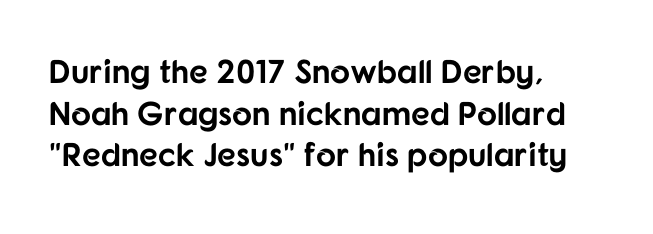
The letters carry no serifs — their stems end cleanly without finishing strokes. This rendering leaves character spacing at its baseline value. The lettering holds an erect, upright posture throughout. Quick note: underline off. The rendering uses a bold face; every stroke is thick and dark. Leading: standard.
